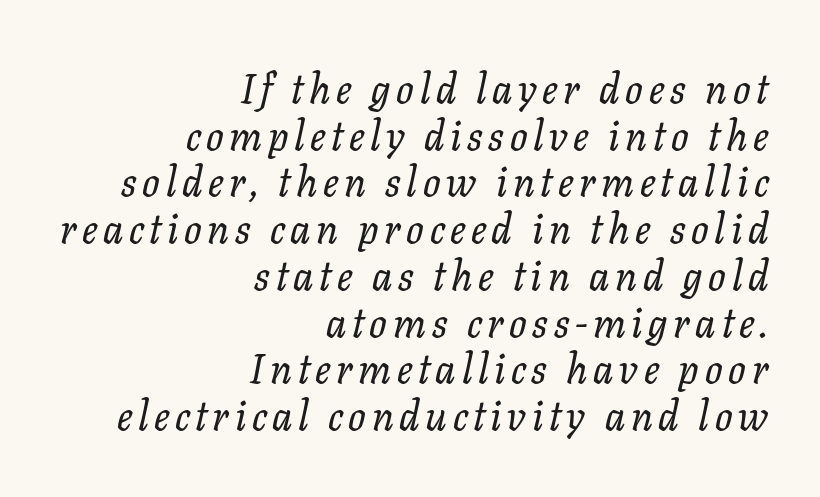
Q: Is the text italic (slanted)? A: Yes, it leans right by about 11 degrees.
Q: Is the typeface a serif or a sans-serif typeface? A: Serif.
Q: Is the text underlined? A: No.
Q: How is the paragraph aligned? A: Right-aligned.
Q: Is the spacing between lines tight, normal or loose? A: Tight.
Q: Width (condensed, normal, or wide)? A: Normal.
Q: Stroke contrast? A: Low.
Q: x-height? A: Medium.
Q: Monospaced? A: No.
